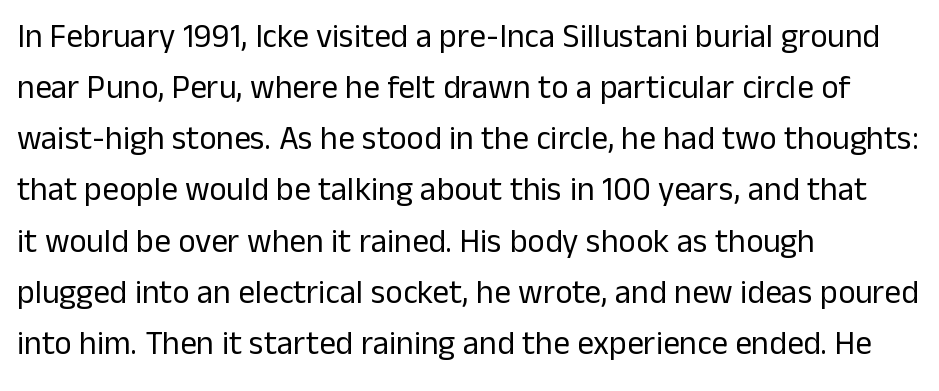
Q: Is the text bold? A: No.
Q: Is the text italic (slanted)? A: No, it is upright.
Q: Is the typeface a serif or a sans-serif typeface? A: Sans-serif.
Q: Is the text underlined? A: No.
Q: How is the paragraph aligned? A: Left-aligned.
Q: Is the spacing between letters normal or unusually wide? A: Normal.
Q: Is the spacing between lines tight, normal or loose? A: Normal.
Q: Width (condensed, normal, or wide)? A: Normal.
Q: Stroke contrast? A: Low.
Q: x-height? A: Medium.
Q: Monospaced? A: No.
